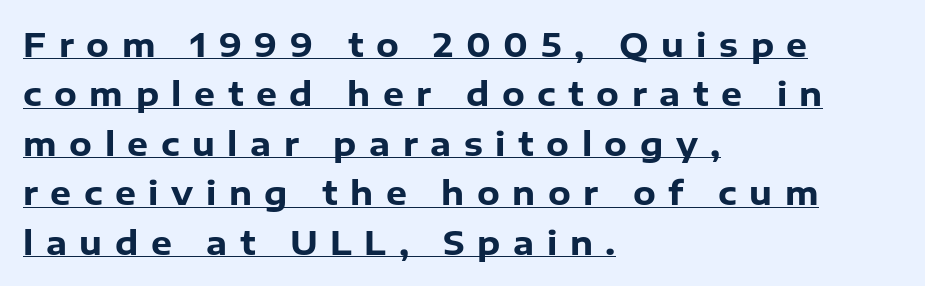
A typesetter would mark this as roman, not italic. I'd call this a sans setting — the letters go barefoot. Character widths vary here, with narrow letters taking less room than wide ones. The text block is weighted toward the left margin, trailing off unevenly rightward. Glance below the letters and you will spot a drawn line.
